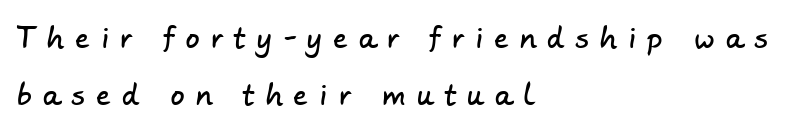
{"serif": "no", "width": "normal", "stroke_contrast": "low", "x_height": "small", "monospaced": "no", "underline": "no", "align": "left", "line_spacing": "loose", "line_spacing_ratio": 2.03, "letter_spacing": "wide", "letter_spacing_em": 0.41, "glyph_px": 28}
